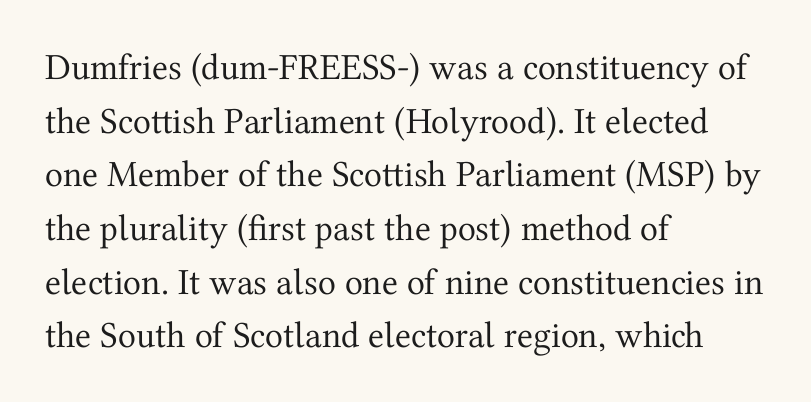
If you drew a line through each stem, it would be perfectly vertical. To sum up the face: it has serifs. Left-aligned paragraph, ragged on the right. These glyphs show unthickened strokes, regular width or finer. These lines are rendered in a variable-pitch font.
